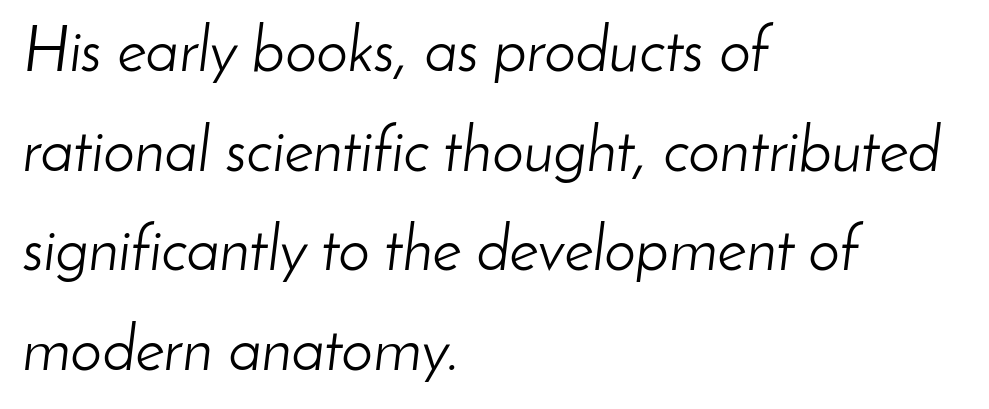
The lines in this sample share a left origin and differ only in where they stop. The glyphs are unaccompanied by any horizontal stroke below them. These lines sit exactly where default settings would place them. Honestly, the letter spacing is just normal — you wouldn't notice it. This sample uses an oblique cut, with every glyph tilted off the vertical. Proportional: the letters do not fall into vertical columns.
